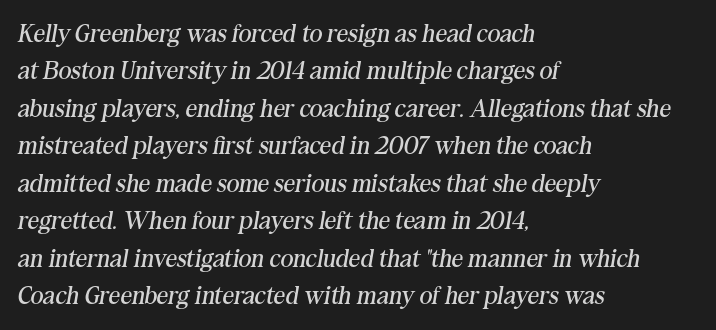
Q: Is the text bold? A: No.
Q: Is the text italic (slanted)? A: Yes, it leans right by about 10 degrees.
Q: Is the text underlined? A: No.
Q: How is the paragraph aligned? A: Left-aligned.
Q: Is the spacing between letters normal or unusually wide? A: Normal.
Q: Is the spacing between lines tight, normal or loose? A: Normal.
